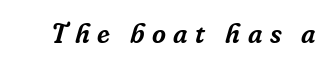
Q: Is the text italic (slanted)? A: Yes, it leans right by about 16 degrees.
Q: Is the text underlined? A: No.
Q: Is the spacing between letters normal or unusually wide? A: Unusually wide.
